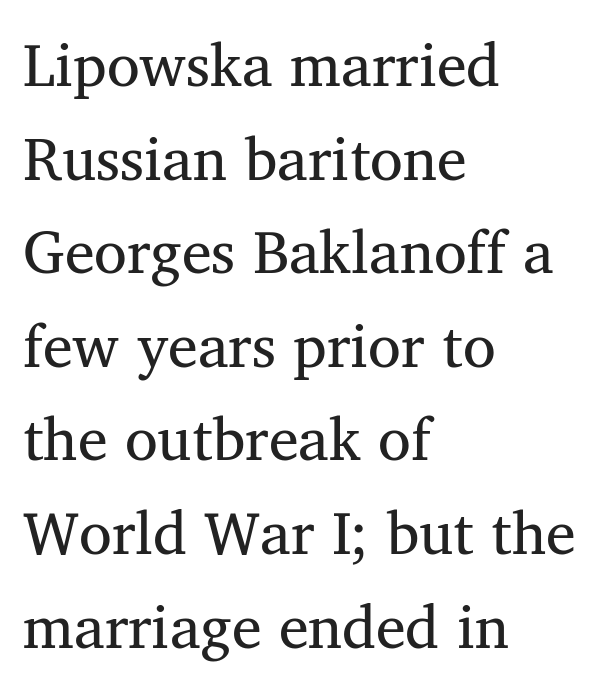
{"serif": "yes", "width": "normal", "stroke_contrast": "medium", "x_height": "medium", "monospaced": "no", "underline": "no", "align": "left", "line_spacing": "normal", "line_spacing_ratio": 1.56, "letter_spacing": "normal", "letter_spacing_em": 0.0, "glyph_px": 60}
